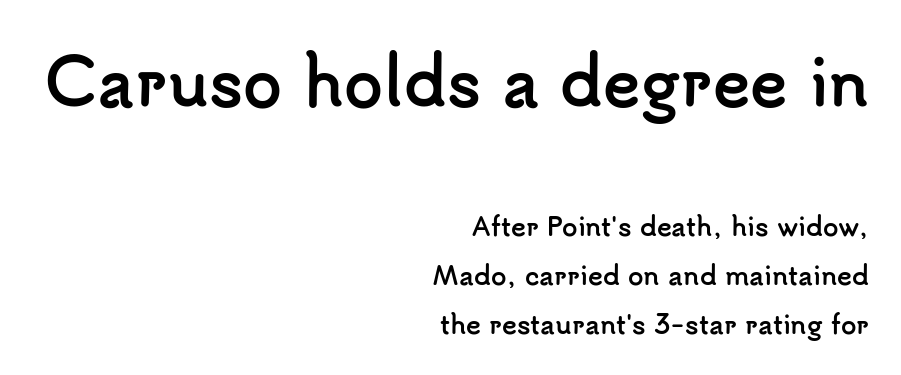
The image shows 63 px semibold sans-serif type, upright; set right-aligned, loose line spacing (1.97x), normal letter spacing, not underlined; the first (top) block is 2.52x larger; low stroke contrast and a small x-height.
